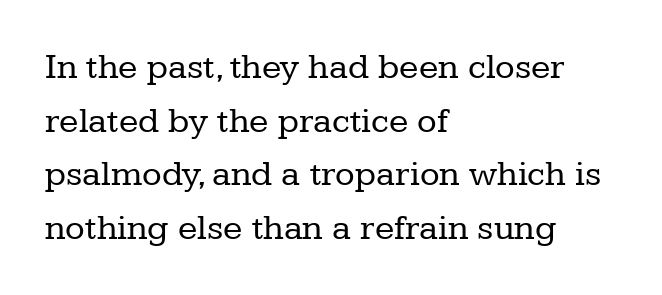
Q: Is the text bold? A: No.
Q: Is the text italic (slanted)? A: No, it is upright.
Q: Is the typeface a serif or a sans-serif typeface? A: Serif.
Q: Is the text underlined? A: No.
Q: How is the paragraph aligned? A: Left-aligned.
Q: Is the spacing between letters normal or unusually wide? A: Normal.
Q: Is the spacing between lines tight, normal or loose? A: Normal.
Q: Width (condensed, normal, or wide)? A: Normal.
Q: Stroke contrast? A: Low.
Q: x-height? A: Medium.
Q: Monospaced? A: No.
